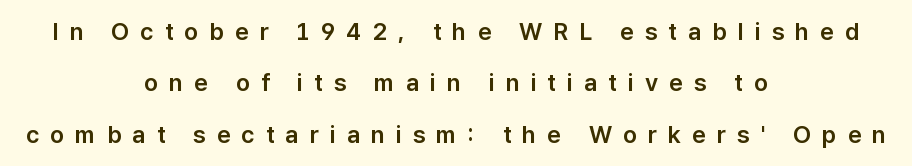
The image shows 24 px text type, upright; set centered, loose line spacing (2.14x), unusually wide letter spacing (+0.46 em), not underlined.
